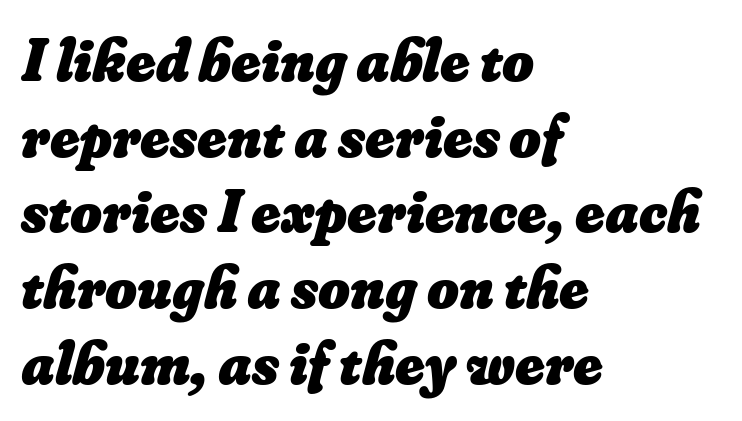
Think of a printed novel: that variable character pitch is what you see here. This sample uses plain, unmodified letter spacing. A classic flush-left, rag-right setting is used for this passage. Each row of text sits above clean, open space. Every letter is thick-stroked: bold, no question.
